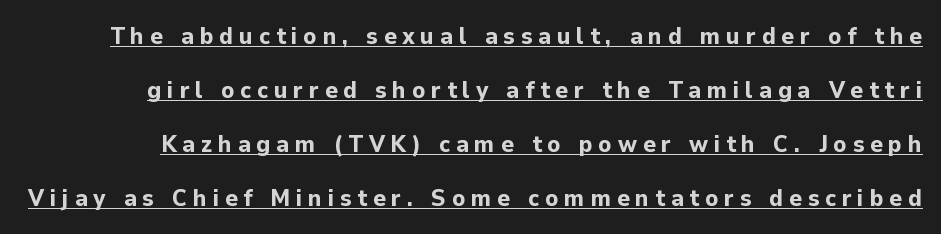
The image shows 24 px bold type, upright; set loose line spacing (2.25x), unusually wide letter spacing (+0.24 em), underlined.
